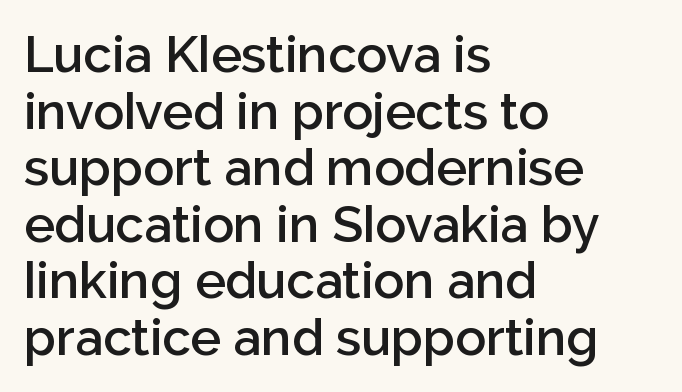
{"serif": "no", "italic": "no", "bold": "semi", "weight": "semibold", "width": "normal", "stroke_contrast": "low", "x_height": "medium", "monospaced": "no", "underline": "no", "align": "left", "line_spacing": "tight", "line_spacing_ratio": 1.11, "letter_spacing": "normal", "letter_spacing_em": 0.0, "glyph_px": 51}
